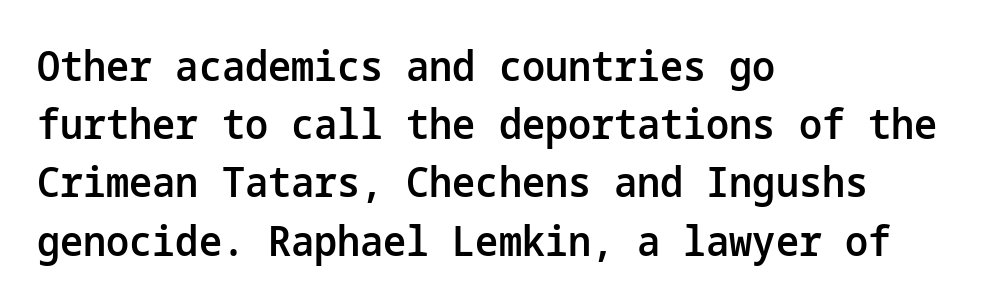
{"serif": "no", "italic": "no", "bold": "semi", "weight": "semibold", "width": "normal", "stroke_contrast": "low", "x_height": "medium", "underline": "no", "align": "left", "line_spacing": "normal", "line_spacing_ratio": 1.42, "letter_spacing": "normal", "letter_spacing_em": 0.0, "glyph_px": 41}
